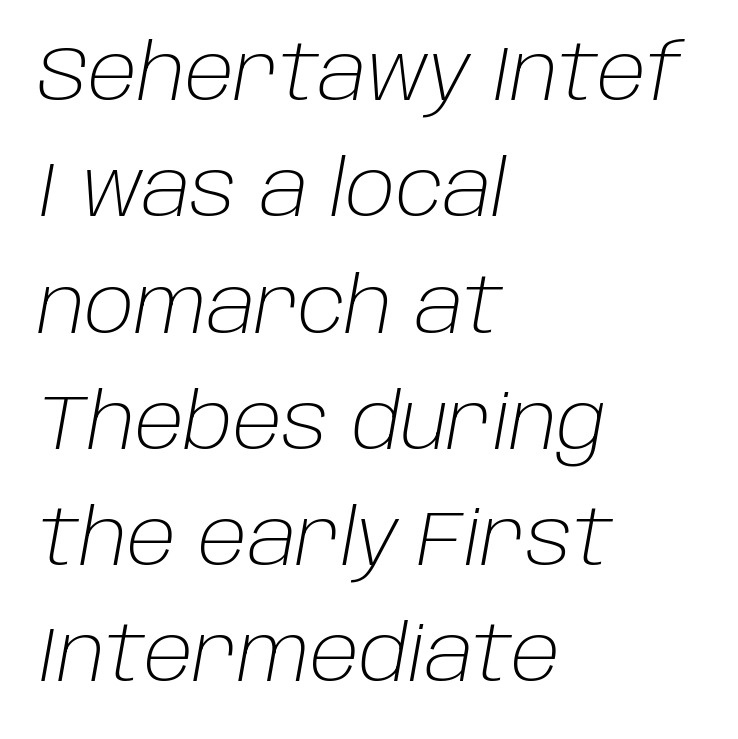
A typesetter would call this proportional, since set widths differ per character. One glance says typical: line gaps are just what's usual. On a weight scale, this lands at 450 or below. The tracking reads as untouched default to a designer's eye. Just letters on the line, the space beneath them empty. The lines in this sample share a left origin and differ only in where they stop.
